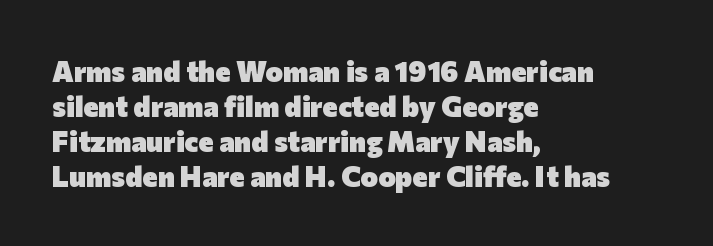
If you drew a line through each stem, it would be perfectly vertical. I'd call this a sans setting — the letters go barefoot. Caption: standard tracking, unaltered. Think of a printed novel: that variable character pitch is what you see here. The area under the type is left untouched.
